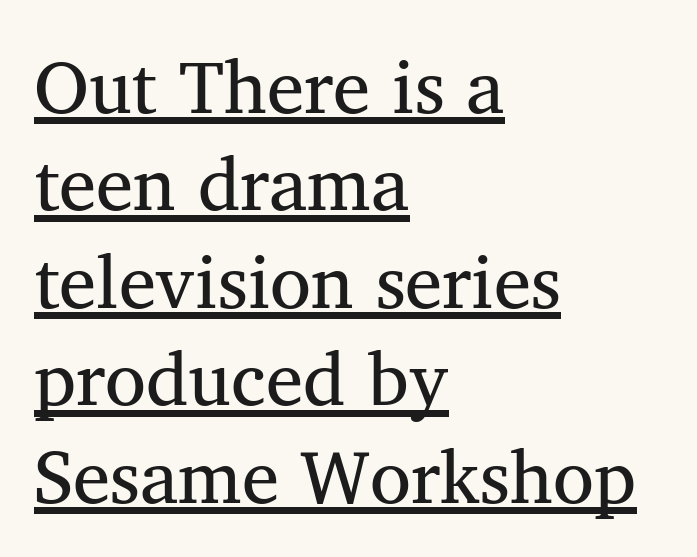
{"serif": "yes", "bold": "no", "weight": "regular", "width": "normal", "stroke_contrast": "medium", "x_height": "medium", "monospaced": "no", "underline": "yes", "align": "left", "line_spacing": "normal", "line_spacing_ratio": 1.3, "letter_spacing": "normal", "letter_spacing_em": 0.0, "glyph_px": 75}
